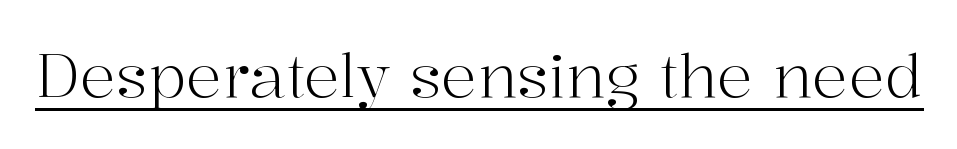
The image shows 60 px light serif type, upright; set normal letter spacing, underlined; high stroke contrast and a medium x-height.
